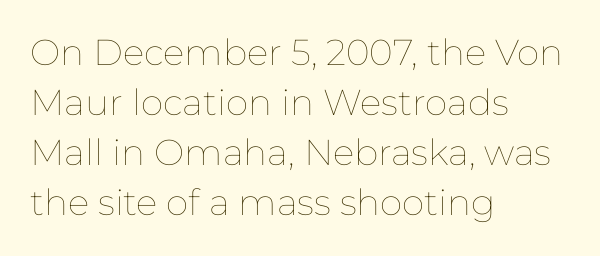
Q: Is the text bold? A: No.
Q: Is the text italic (slanted)? A: No, it is upright.
Q: Is the text underlined? A: No.
Q: How is the paragraph aligned? A: Left-aligned.
Q: Is the spacing between letters normal or unusually wide? A: Normal.
Q: Is the spacing between lines tight, normal or loose? A: Normal.
Q: Width (condensed, normal, or wide)? A: Normal.
Q: Stroke contrast? A: Low.
Q: x-height? A: Medium.
Q: Monospaced? A: No.
